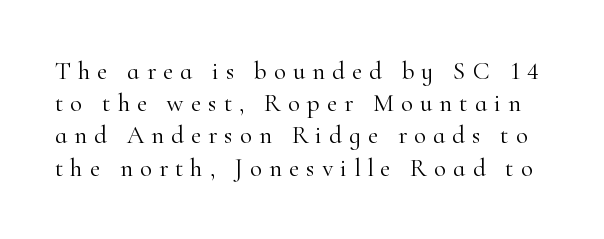
Q: Is the text bold? A: No.
Q: Is the text italic (slanted)? A: No, it is upright.
Q: Is the text underlined? A: No.
Q: Is the spacing between letters normal or unusually wide? A: Unusually wide.
Q: Is the spacing between lines tight, normal or loose? A: Normal.
